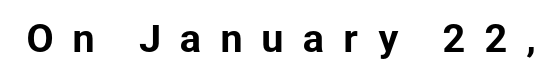
The image shows 36 px sans-serif type, upright; set unusually wide letter spacing (+0.5 em), not underlined; low stroke contrast and a medium x-height.
